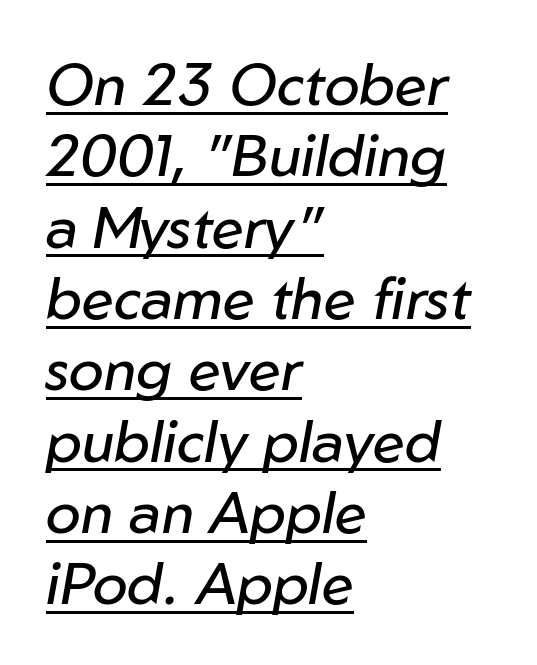
Q: Is the text bold? A: No.
Q: Is the text italic (slanted)? A: Yes, it leans right by about 10 degrees.
Q: Is the text underlined? A: Yes.
Q: How is the paragraph aligned? A: Left-aligned.
Q: Is the spacing between letters normal or unusually wide? A: Normal.
Q: Width (condensed, normal, or wide)? A: Normal.
Q: Stroke contrast? A: Low.
Q: x-height? A: Medium.
Q: Monospaced? A: No.
